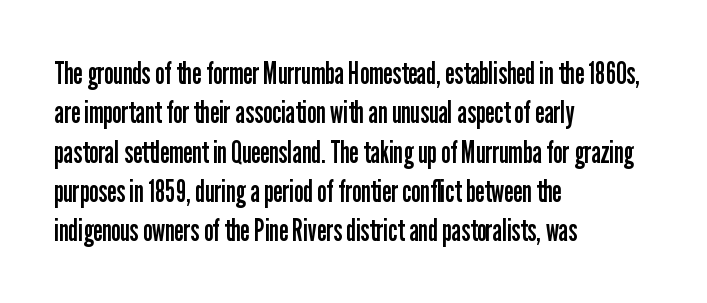
In terms of letterform style, serifs are entirely absent. Is the letter spacing exaggerated? No — it looks like the ordinary default. The lines are quadded left. Does the leading feel generous? No, just average. Descenders hang freely into open space. These lines were composed using upright roman letters.
